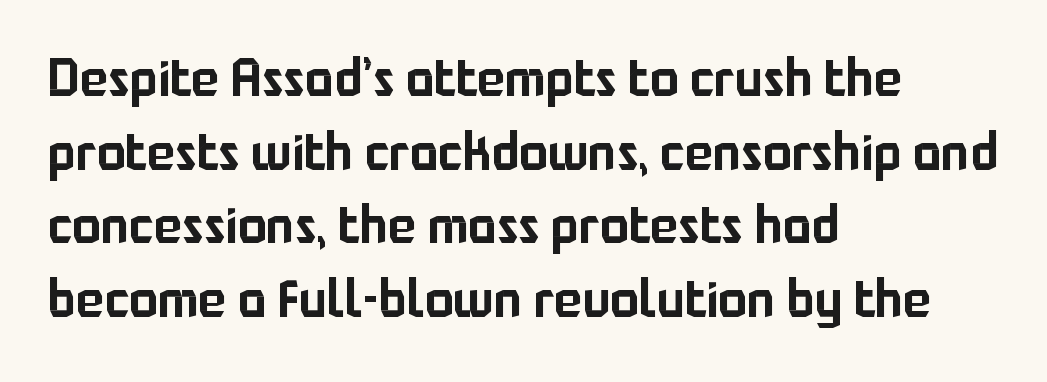
{"serif": "no", "italic": "no", "width": "normal", "stroke_contrast": "low", "x_height": "medium", "monospaced": "no", "underline": "no", "align": "left", "line_spacing": "normal", "line_spacing_ratio": 1.39, "letter_spacing": "normal", "letter_spacing_em": 0.0, "glyph_px": 53}
